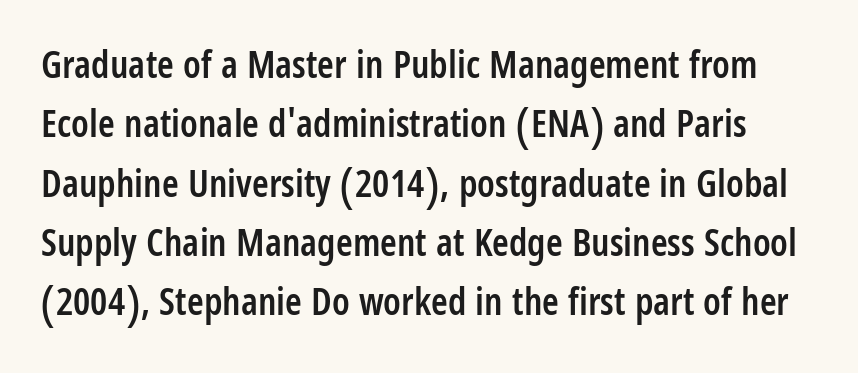
Q: Is the text bold? A: Semi-bold.
Q: Is the text italic (slanted)? A: No, it is upright.
Q: Is the typeface a serif or a sans-serif typeface? A: Sans-serif.
Q: Is the text underlined? A: No.
Q: Is the spacing between letters normal or unusually wide? A: Normal.
Q: Is the spacing between lines tight, normal or loose? A: Normal.
Q: Width (condensed, normal, or wide)? A: Condensed.
Q: Stroke contrast? A: Low.
Q: x-height? A: Large.
Q: Monospaced? A: No.
